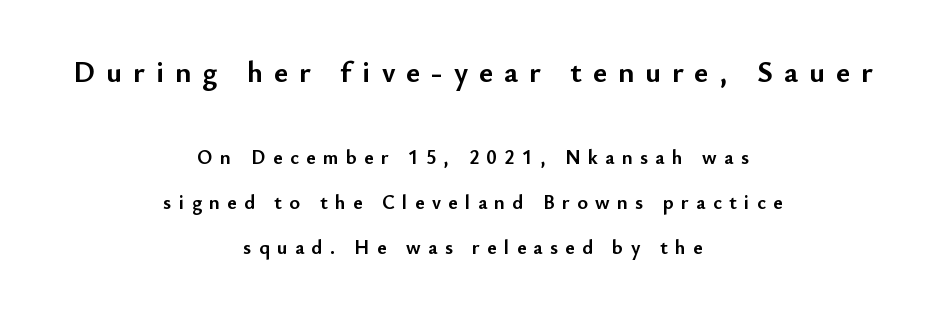
The letters advance in unequal steps, a hallmark of proportional type. Caption: upper text group enlarged, lower text group reduced. These lines have a slow, spaced-out rhythm from letter to letter. The font is running at its bold setting.
